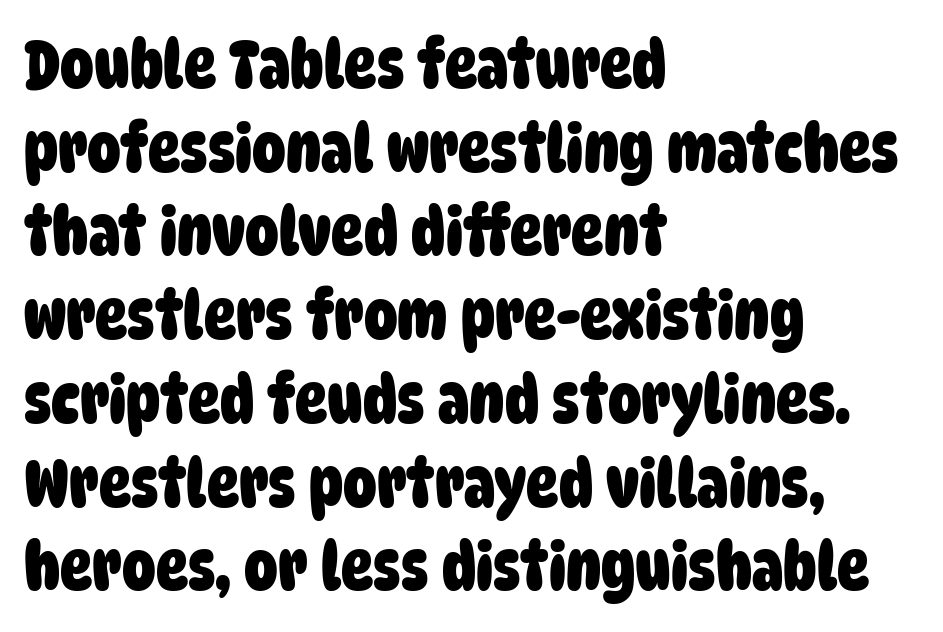
{"serif": "no", "bold": "yes", "weight": "heavy", "width": "condensed", "stroke_contrast": "low", "x_height": "large", "monospaced": "no", "underline": "no", "align": "left", "line_spacing": "normal", "line_spacing_ratio": 1.25, "letter_spacing": "normal", "letter_spacing_em": 0.0, "glyph_px": 67}
